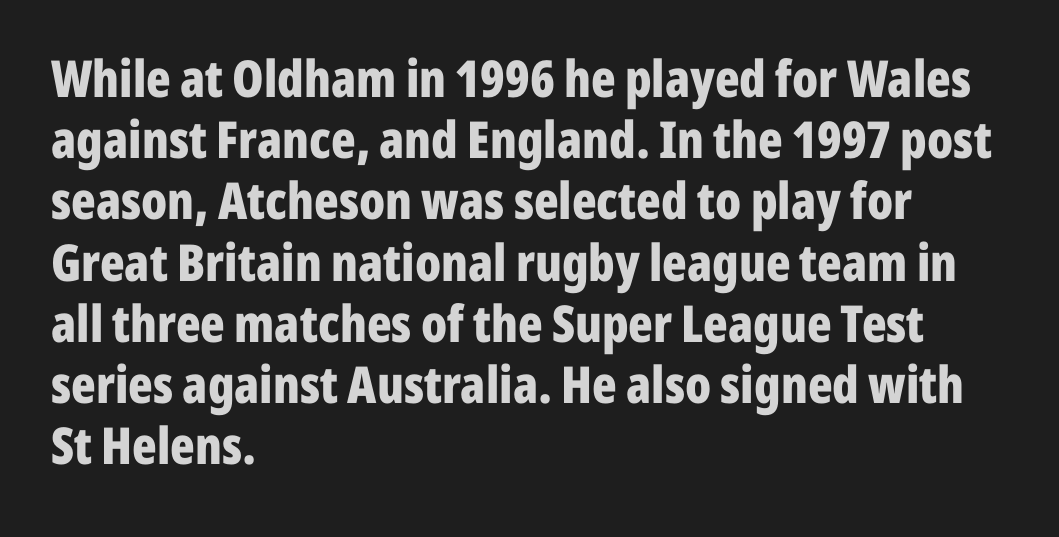
Q: Is the text bold? A: Yes.
Q: Is the text italic (slanted)? A: No, it is upright.
Q: Is the typeface a serif or a sans-serif typeface? A: Sans-serif.
Q: Is the text underlined? A: No.
Q: How is the paragraph aligned? A: Left-aligned.
Q: Is the spacing between letters normal or unusually wide? A: Normal.
Q: Width (condensed, normal, or wide)? A: Condensed.
Q: Stroke contrast? A: Low.
Q: x-height? A: Medium.
Q: Monospaced? A: No.
